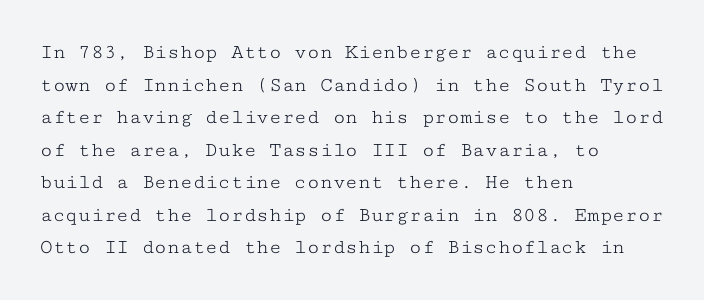
The image shows 21 px text type, upright; set left-aligned, normal line spacing (1.55x), normal letter spacing, not underlined.
